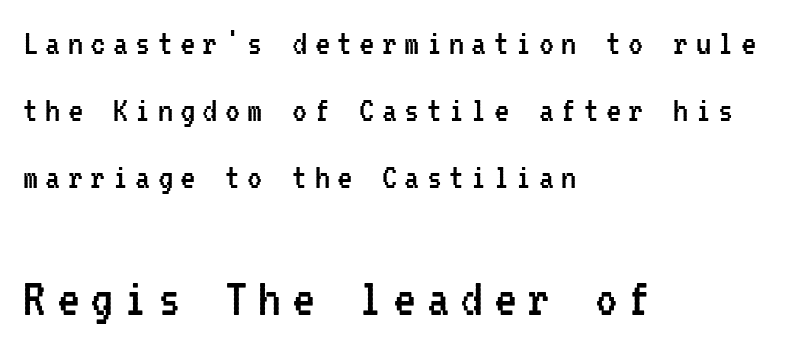
The image shows 57 px regular-weight, condensed sans-serif type, upright, monospaced; set left-aligned, line spacing 1.76x, not underlined; the second (bottom) block is 1.5x larger; low stroke contrast and a medium x-height.
